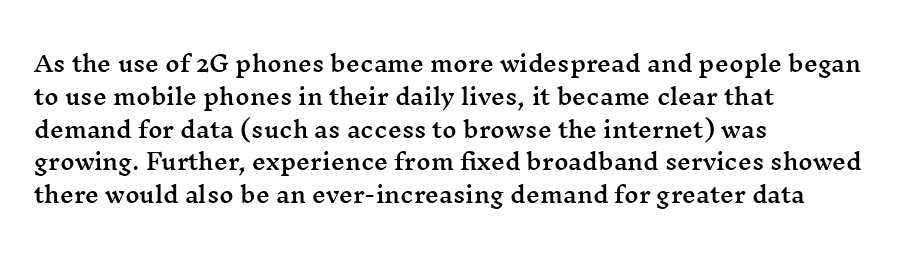
{"italic": "no", "underline": "no", "align": "left", "line_spacing": "normal", "line_spacing_ratio": 1.49, "letter_spacing": "normal", "letter_spacing_em": 0.0, "glyph_px": 22}
